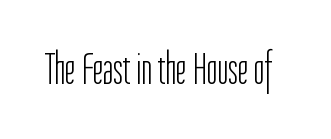
The image shows 46 px light, condensed sans-serif type, upright; set normal letter spacing, not underlined; low stroke contrast and a medium x-height.
